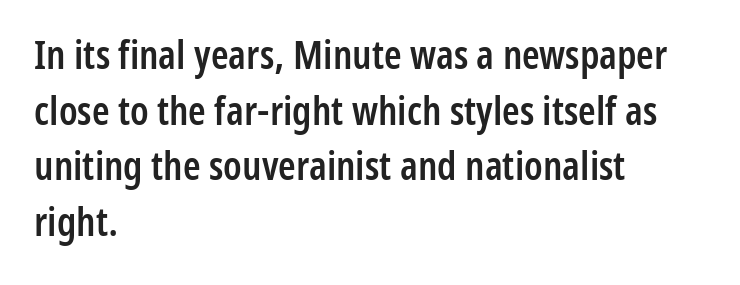
The image shows 40 px semibold, condensed sans-serif type, upright; set left-aligned, normal line spacing (1.39x), normal letter spacing, not underlined; low stroke contrast and a medium x-height.
